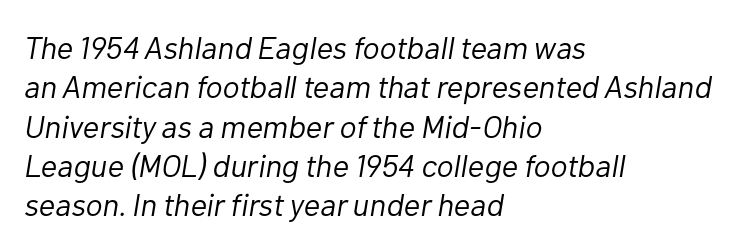
Is this a heavy cut? Hardly; it is regular or lighter. Check the space under the baseline: it is left empty. The passage shown leans; its letterforms are oblique. These lines keep a tight, regular rhythm from letter to letter. This sample has the flowing, uneven cadence of proportional lettering. A student would call this left alignment; a typographer would say flush left, rag right.
